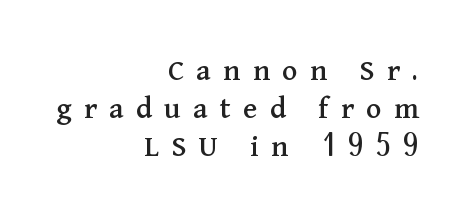
{"serif": "yes", "italic": "no", "width": "normal", "stroke_contrast": "medium", "x_height": "medium", "monospaced": "no", "underline": "no", "align": "right", "line_spacing_ratio": 1.19, "letter_spacing": "wide", "letter_spacing_em": 0.39, "glyph_px": 32}
